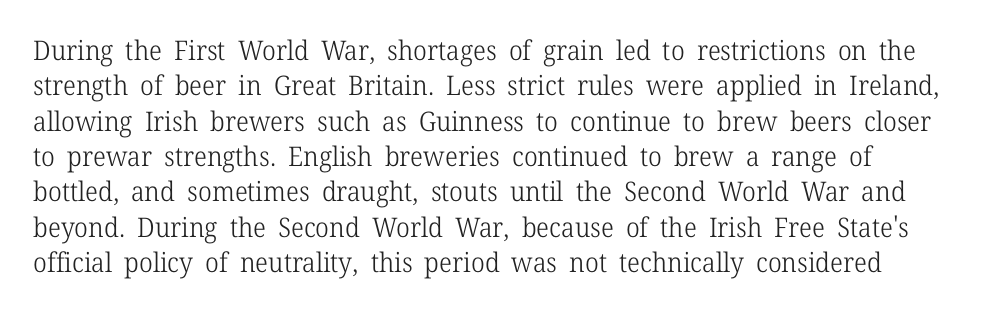
Q: Is the text bold? A: No.
Q: Is the text italic (slanted)? A: No, it is upright.
Q: Is the text underlined? A: No.
Q: Is the spacing between letters normal or unusually wide? A: Normal.
Q: Is the spacing between lines tight, normal or loose? A: Normal.
